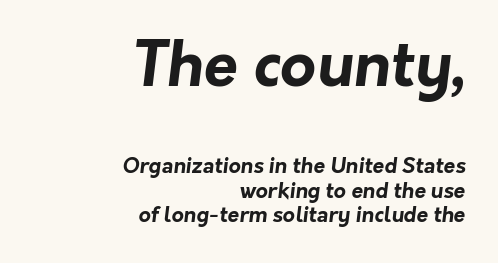
{"serif": "no", "bold": "yes", "weight": "bold", "width": "normal", "stroke_contrast": "low", "x_height": "medium", "monospaced": "no", "underline": "no", "align": "right", "line_spacing_ratio": 1.17, "letter_spacing": "normal", "letter_spacing_em": 0.0, "larger_block": "first", "size_ratio": 2.95, "glyph_px": 62}
